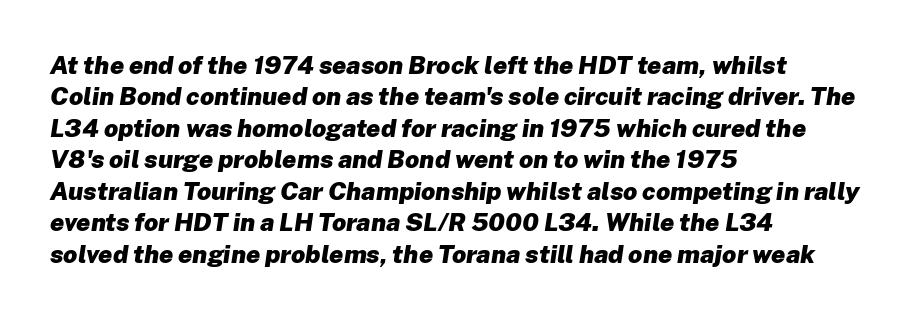
The image shows 25 px bold type, italic (leaning right); set left-aligned, normal line spacing (1.26x), normal letter spacing, not underlined.
